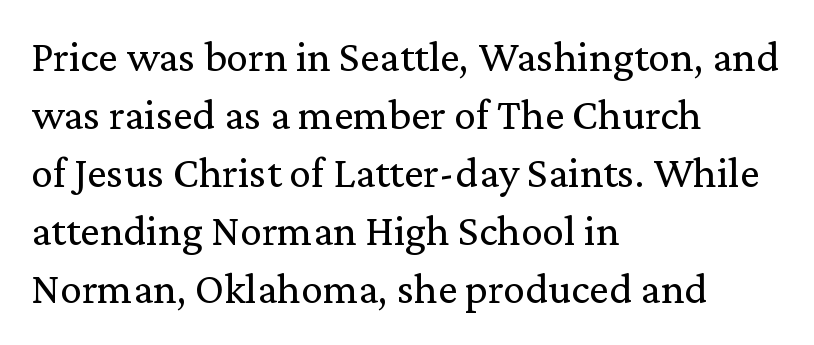
Q: Is the text bold? A: No.
Q: Is the text italic (slanted)? A: No, it is upright.
Q: Is the typeface a serif or a sans-serif typeface? A: Serif.
Q: Is the text underlined? A: No.
Q: How is the paragraph aligned? A: Left-aligned.
Q: Is the spacing between letters normal or unusually wide? A: Normal.
Q: Is the spacing between lines tight, normal or loose? A: Normal.
Q: Width (condensed, normal, or wide)? A: Normal.
Q: Stroke contrast? A: Low.
Q: x-height? A: Medium.
Q: Monospaced? A: No.
